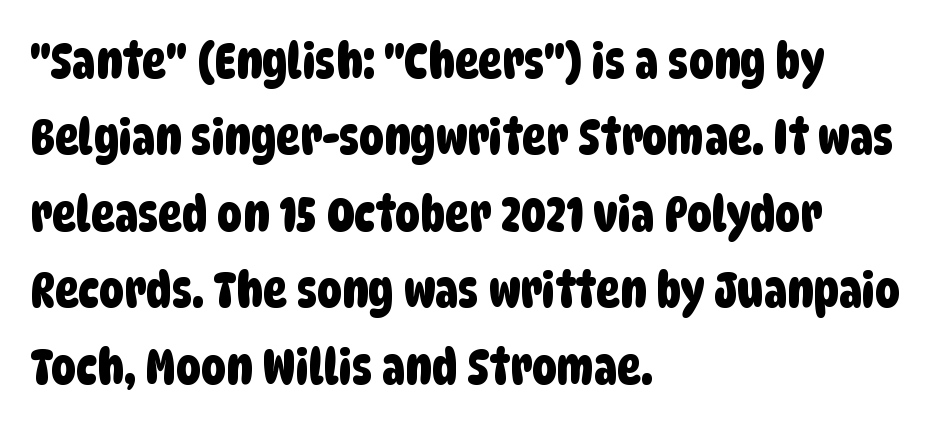
The characters display no serif detailing; their extremities are plain. Whoever set this chose a conventional vertical rhythm. The passage shown has conventional tracking throughout. Note the varied advance widths — an 'i' is clearly narrower than an 'm'. Honestly, there is no underline to notice here at all. This sample is left-justified, so line endings fall wherever the words run out.
